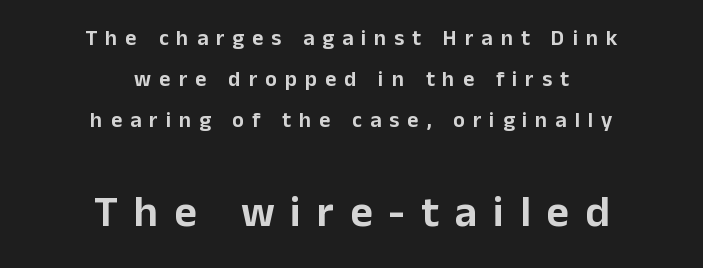
Words float on clear page, feet unadorned. This sample has the flowing, uneven cadence of proportional lettering. Does the type have serifs? No, each stem ends abruptly. Quick note: not italic, upright. Caption: multi-line text, centered on the measure. Small over large — that's the arrangement of the two blocks here.
